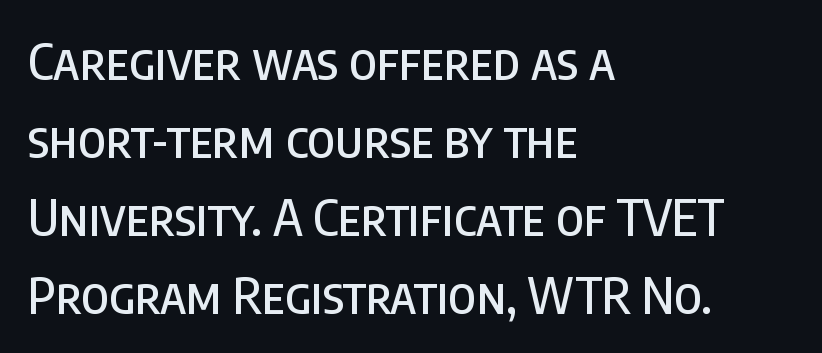
The image shows 50 px condensed sans-serif type, upright; set left-aligned, normal line spacing (1.56x), normal letter spacing, not underlined; low stroke contrast and a large x-height.
